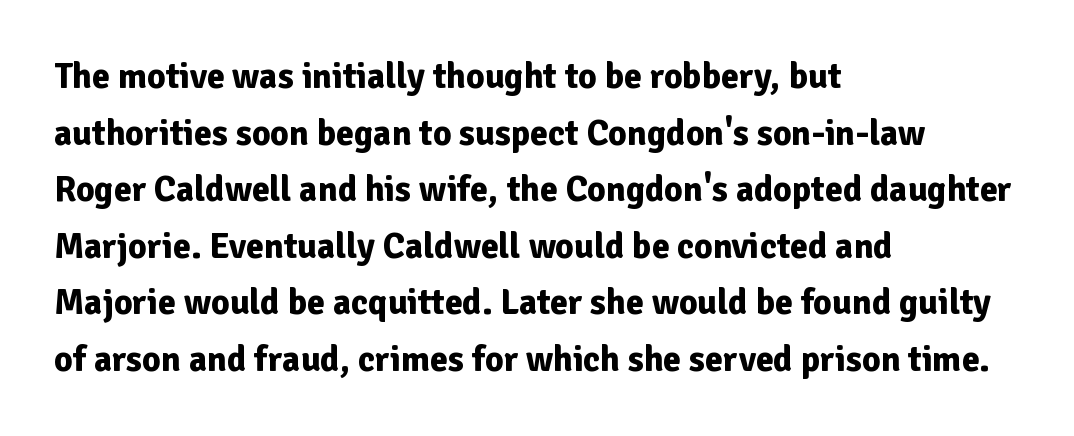
{"serif": "no", "italic": "no", "bold": "yes", "weight": "bold", "width": "normal", "stroke_contrast": "low", "x_height": "medium", "monospaced": "no", "underline": "no", "align": "left", "line_spacing": "normal", "line_spacing_ratio": 1.57, "letter_spacing": "normal", "letter_spacing_em": 0.0, "glyph_px": 36}
